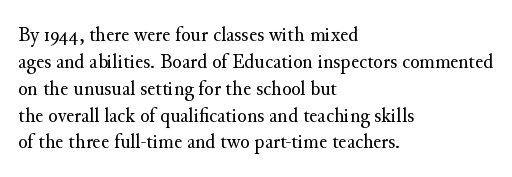
{"italic": "no", "bold": "no", "underline": "no", "align": "left", "line_spacing_ratio": 1.22, "letter_spacing": "normal", "letter_spacing_em": 0.0, "glyph_px": 22}
